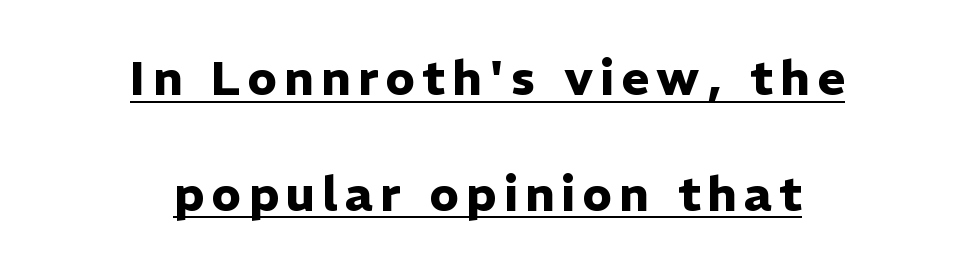
The image shows 48 px heavy sans-serif type, upright; set centered, loose line spacing (2.41x), underlined; low stroke contrast and a medium x-height.
